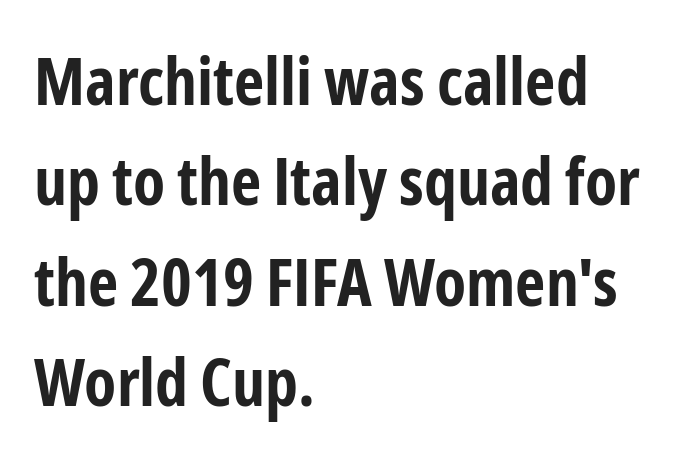
The image shows 66 px bold, condensed sans-serif type, upright; set left-aligned, normal line spacing (1.52x), normal letter spacing, not underlined; low stroke contrast and a medium x-height.
